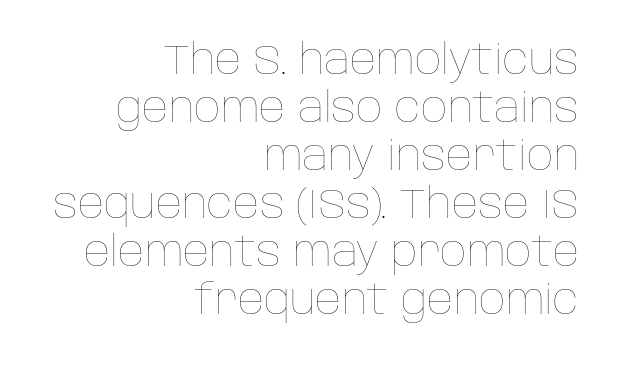
{"italic": "no", "bold": "no", "weight": "thin", "width": "normal", "stroke_contrast": "low", "x_height": "large", "monospaced": "no", "underline": "no", "align": "right", "line_spacing_ratio": 1.17, "letter_spacing": "normal", "letter_spacing_em": 0.0, "glyph_px": 41}
